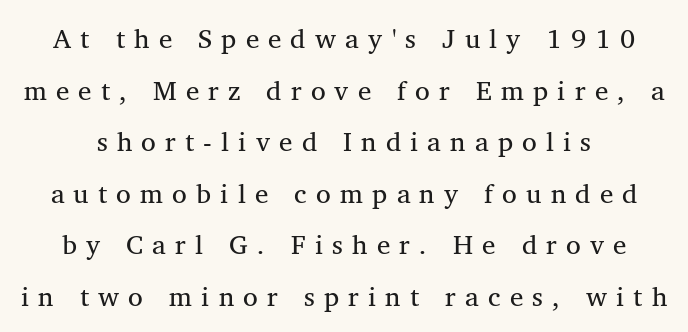
Compared with typical paragraphs, the rows here are farther apart. Substantial extra tracking has been applied to these lines. The letters stand upright; this is a roman face. Lines of text with bare space underneath. The letterforms sit at book weight or below.
